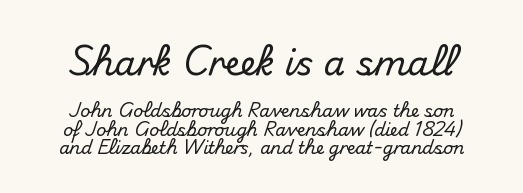
Q: Is the text italic (slanted)? A: Yes.
Q: Is the typeface a serif or a sans-serif typeface? A: Sans-serif.
Q: Is the text underlined? A: No.
Q: How is the paragraph aligned? A: Centered.
Q: Is the spacing between letters normal or unusually wide? A: Normal.
Q: Is the spacing between lines tight, normal or loose? A: Tight.
Q: Which block of text is set in a larger size, the first (top) or the second (bottom)? A: The first (top) one.
Q: Width (condensed, normal, or wide)? A: Normal.
Q: Stroke contrast? A: Medium.
Q: x-height? A: Small.
Q: Monospaced? A: No.
